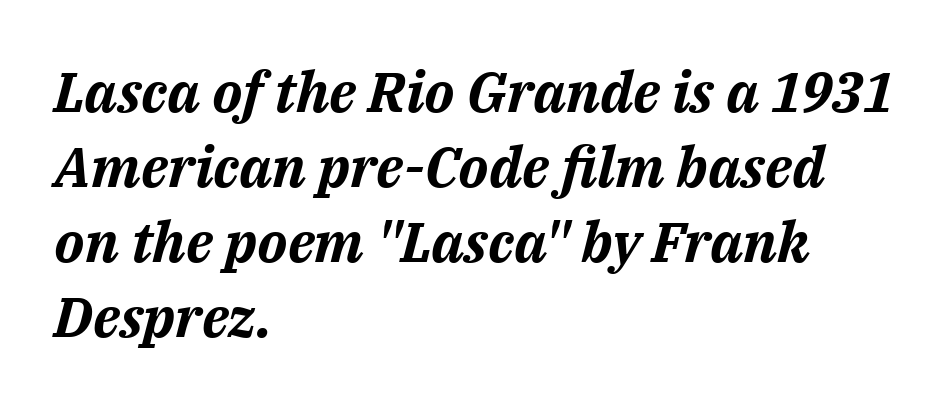
{"italic": "yes", "lean": "right", "slant_degrees": 14, "bold": "yes", "weight": "bold", "width": "normal", "stroke_contrast": "medium", "x_height": "medium", "monospaced": "no", "underline": "no", "align": "left", "line_spacing": "normal", "line_spacing_ratio": 1.34, "letter_spacing": "normal", "letter_spacing_em": 0.0, "glyph_px": 56}
